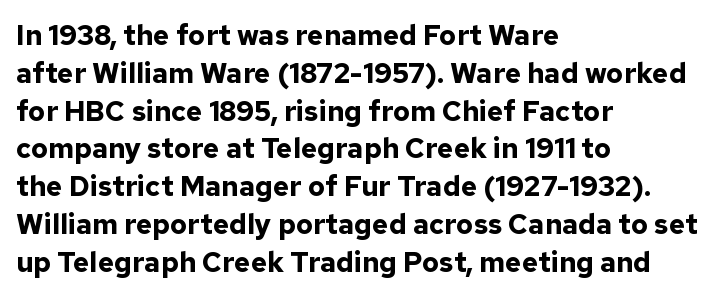
Q: Is the text bold? A: Yes.
Q: Is the text italic (slanted)? A: No, it is upright.
Q: Is the typeface a serif or a sans-serif typeface? A: Sans-serif.
Q: Is the text underlined? A: No.
Q: How is the paragraph aligned? A: Left-aligned.
Q: Is the spacing between letters normal or unusually wide? A: Normal.
Q: Is the spacing between lines tight, normal or loose? A: Normal.
Q: Width (condensed, normal, or wide)? A: Normal.
Q: Stroke contrast? A: Low.
Q: x-height? A: Medium.
Q: Monospaced? A: No.
